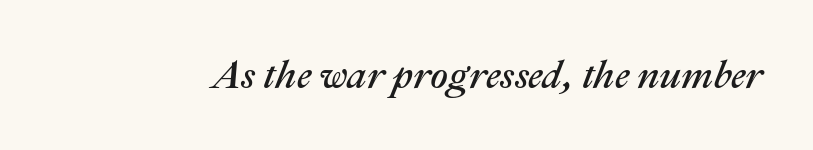
The image shows 39 px text type, italic (leaning right); set normal letter spacing, not underlined; medium stroke contrast and a medium x-height.
